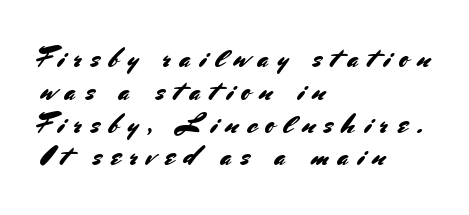
The image shows 28 px sans-serif type; set left-aligned, line spacing 1.17x, unusually wide letter spacing (+0.32 em), not underlined; medium stroke contrast and a small x-height.
